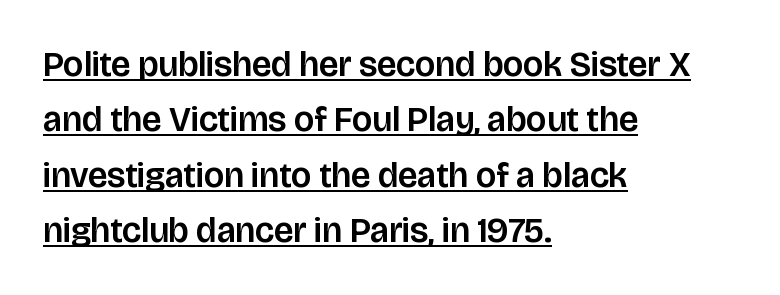
The image shows 35 px sans-serif type, upright; set left-aligned, normal line spacing (1.58x), normal letter spacing, underlined; low stroke contrast and a large x-height.
